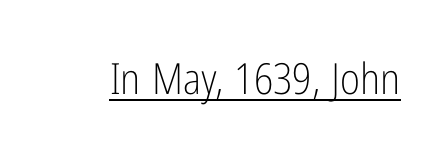
The image shows 43 px light, condensed sans-serif type, upright; set normal letter spacing, underlined; low stroke contrast and a medium x-height.
